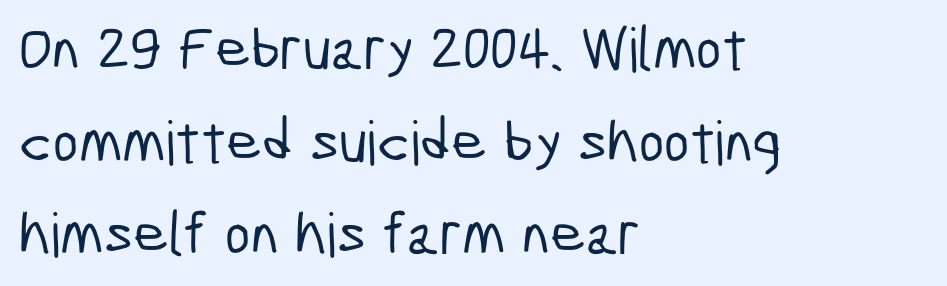
Unlike a traditional serif, this face leaves its strokes unadorned. Each row of text sits above clean, open space. In terms of letterspacing, this is plain default setting. Notice how the passage keeps a crisp vertical edge on the left only.
